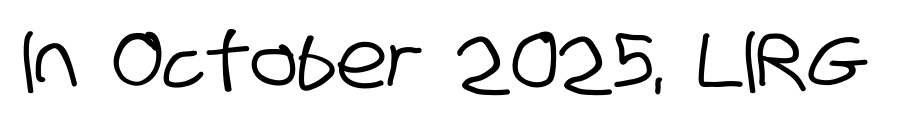
I'd call this a sans setting — the letters go barefoot. Words float on clear page, feet unadorned. This sample has the flowing, uneven cadence of proportional lettering. The type is set solid horizontally, with unmodified tracking.
